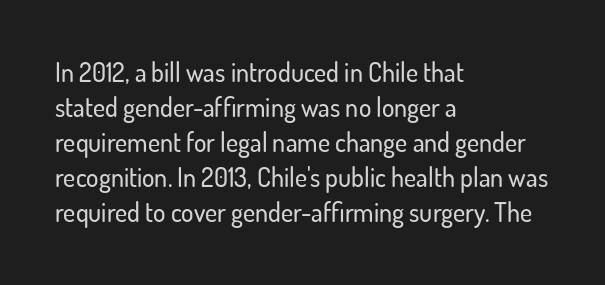
Q: Is the text italic (slanted)? A: No, it is upright.
Q: Is the text underlined? A: No.
Q: How is the paragraph aligned? A: Left-aligned.
Q: Is the spacing between letters normal or unusually wide? A: Normal.
Q: Is the spacing between lines tight, normal or loose? A: Normal.
